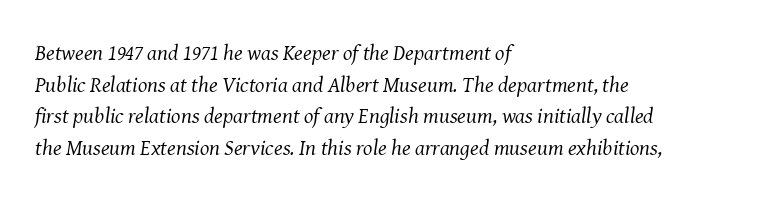
Q: Is the text bold? A: No.
Q: Is the text italic (slanted)? A: Yes, it leans right by about 8 degrees.
Q: Is the text underlined? A: No.
Q: How is the paragraph aligned? A: Left-aligned.
Q: Is the spacing between letters normal or unusually wide? A: Normal.
Q: Is the spacing between lines tight, normal or loose? A: Normal.
